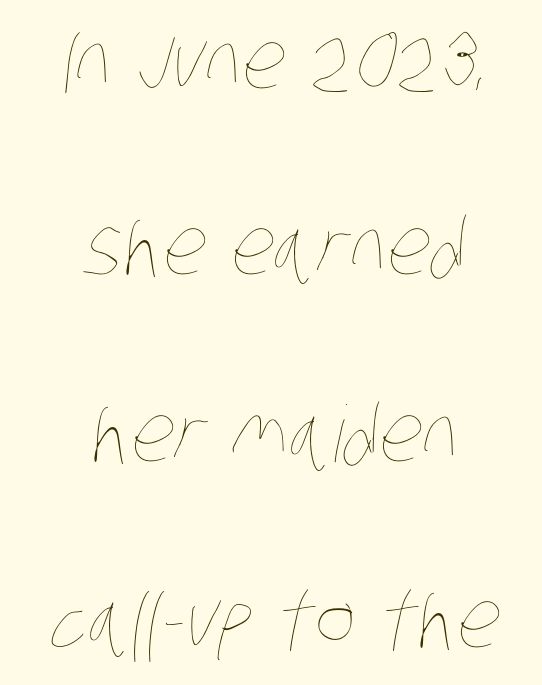
Weight: in the light-to-regular range. A bare baseline throughout the passage. These lines are rendered in a variable-pitch font. Between one letter and the next there's only the usual sliver of space. Layout note: lines centered. How would I describe the line gaps? Wide and relaxed.
